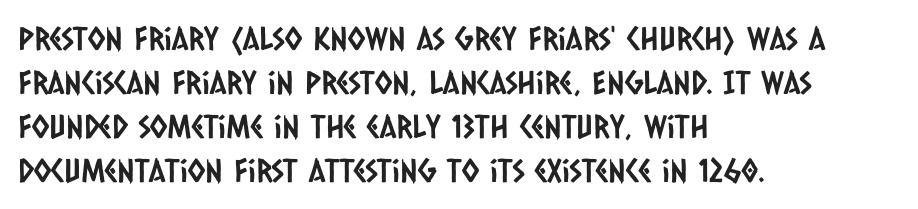
If you drew a ruler down the left edge, every line would touch it. Grotesque or geometric, the face here clearly has no serifs. Each word holds together tightly as a unit, with standard inter-letter gaps. Line spacing here is normal. The letters advance in unequal steps, a hallmark of proportional type.
